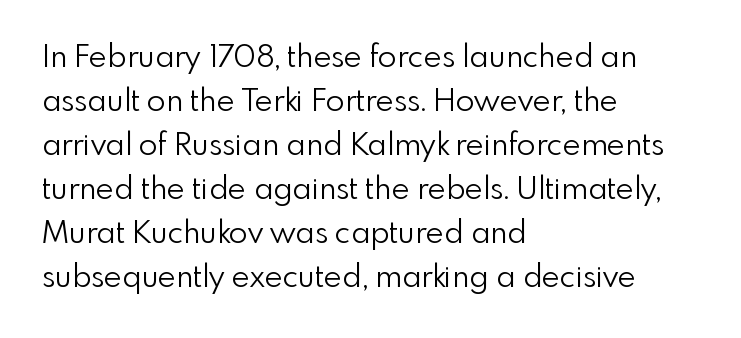
{"serif": "no", "italic": "no", "bold": "no", "weight": "light", "width": "normal", "stroke_contrast": "low", "x_height": "small", "monospaced": "no", "underline": "no", "align": "left", "line_spacing": "normal", "line_spacing_ratio": 1.42, "letter_spacing": "normal", "letter_spacing_em": 0.0, "glyph_px": 31}
